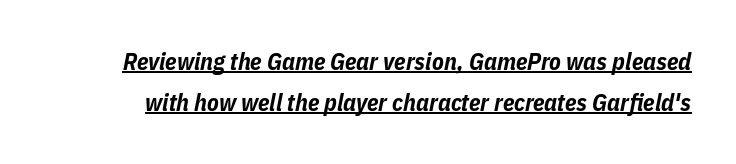
{"italic": "yes", "lean": "right", "slant_degrees": 11, "bold": "yes", "underline": "yes", "line_spacing_ratio": 1.72, "letter_spacing": "normal", "letter_spacing_em": 0.0, "glyph_px": 24}
